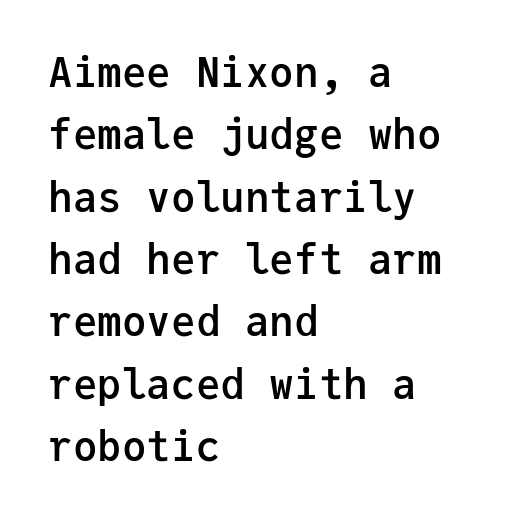
Observe the ordinary spacing: letters are neighbours, not strangers. The letters march in equal steps, a hallmark of fixed-pitch type. Every stem runs plumb, perpendicular to the baseline. Plain, unruled lines of type. Notice how descenders clear the ascenders below comfortably — that's standard leading.
